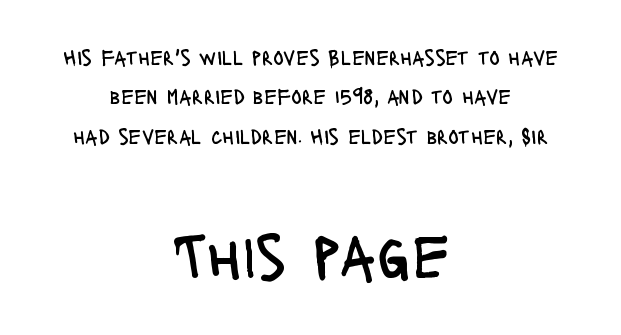
The image shows 65 px regular-weight, condensed sans-serif type, upright; set centered, line spacing 1.79x, normal letter spacing, not underlined; the second (bottom) block is 2.95x larger; low stroke contrast and a large x-height.
